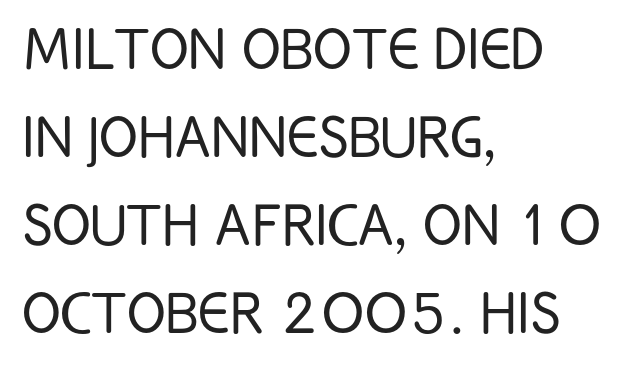
{"serif": "no", "italic": "no", "bold": "no", "weight": "light", "width": "condensed", "stroke_contrast": "low", "x_height": "large", "monospaced": "no", "underline": "no", "align": "left", "line_spacing_ratio": 1.22, "letter_spacing": "normal", "letter_spacing_em": 0.0, "glyph_px": 72}
